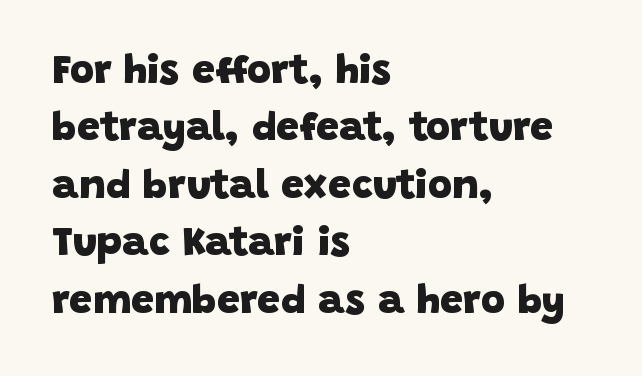
Summary of weight: heavy, a full bold. Compared with typical body copy, the letter spacing here is the same. Any mark beneath the type? The region is blank. Do the characters align in a grid? No, the font is proportional. The compositor pushed each line to the left boundary. The rows are spaced the way most documents space them.
